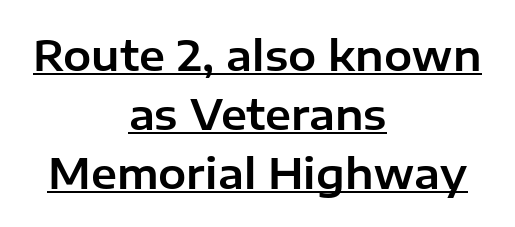
Looks like someone drew a line under every word here. The vertical gap from one line to the next is medium. One-word summary of the alignment: center. Think of a printed novel: that variable character pitch is what you see here. Each letter's strokes conclude bluntly, with no projecting serifs. Is there any slant? The stems are plumb.
